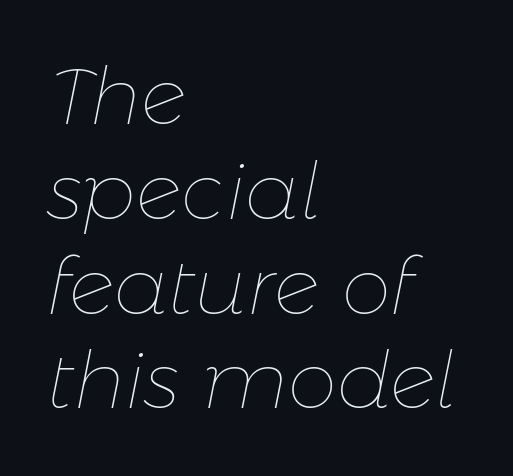
These lines stack with their left ends in a neat column. Vertical stems look standard width or narrower in stroke. Is this a fixed-width face? No — the glyphs have proportional, varying widths. Just letters on the line, the space beneath them empty. This sample uses an oblique cut, with every glyph tilted off the vertical.
